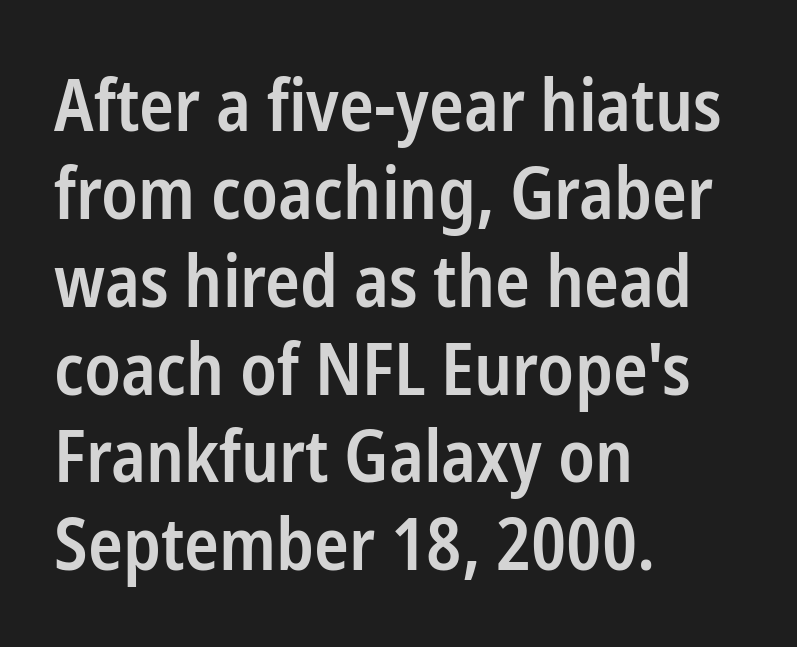
The image shows 72 px semibold, condensed sans-serif type, upright; set left-aligned, line spacing 1.22x, normal letter spacing, not underlined; low stroke contrast and a medium x-height.
